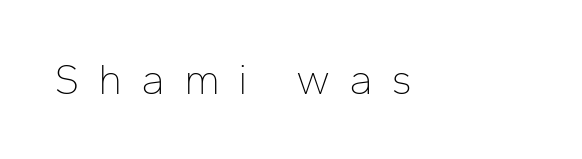
Q: Is the text bold? A: No.
Q: Is the text italic (slanted)? A: No, it is upright.
Q: Is the typeface a serif or a sans-serif typeface? A: Sans-serif.
Q: Is the text underlined? A: No.
Q: Is the spacing between letters normal or unusually wide? A: Unusually wide.
Q: Width (condensed, normal, or wide)? A: Normal.
Q: Stroke contrast? A: Low.
Q: x-height? A: Medium.
Q: Monospaced? A: No.
